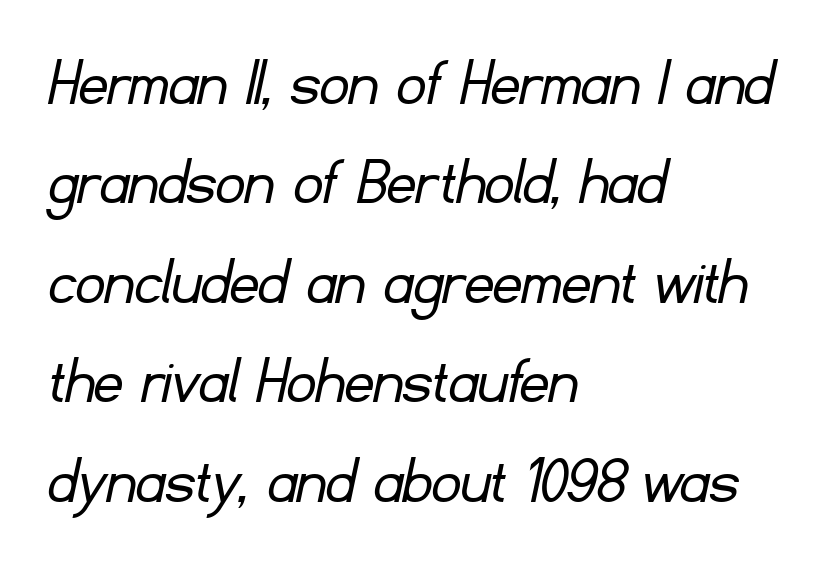
Q: Is the text bold? A: No.
Q: Is the typeface a serif or a sans-serif typeface? A: Sans-serif.
Q: Is the text underlined? A: No.
Q: How is the paragraph aligned? A: Left-aligned.
Q: Is the spacing between letters normal or unusually wide? A: Normal.
Q: Is the spacing between lines tight, normal or loose? A: Normal.
Q: Width (condensed, normal, or wide)? A: Normal.
Q: Stroke contrast? A: Low.
Q: x-height? A: Small.
Q: Monospaced? A: No.
